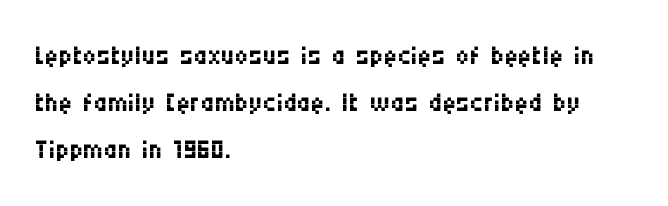
These lines are set flush left with a ragged right edge. The letters stand straight up with perfectly vertical stems. I'd call this a sans setting — the letters go barefoot. The font sits on the lighter half of the weight spectrum, regular included.
